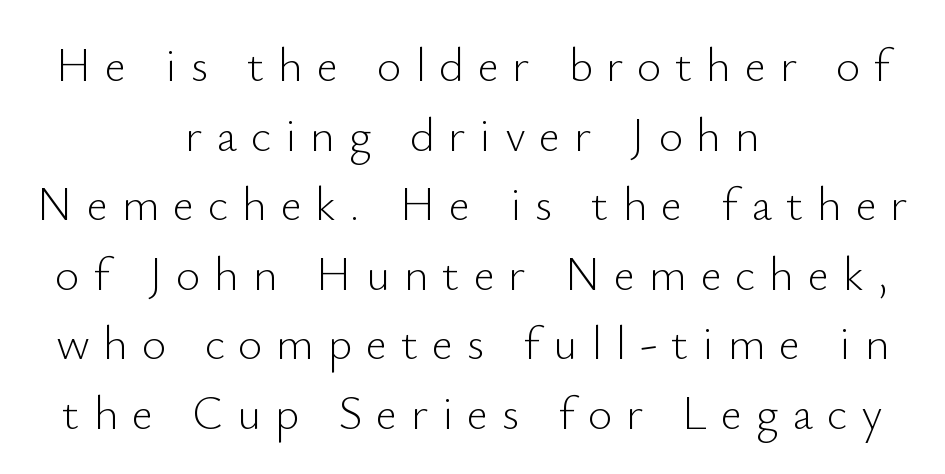
{"serif": "no", "italic": "no", "bold": "no", "weight": "light", "width": "normal", "stroke_contrast": "low", "x_height": "small", "monospaced": "no", "underline": "no", "align": "center", "line_spacing": "normal", "line_spacing_ratio": 1.48, "letter_spacing": "wide", "letter_spacing_em": 0.29, "glyph_px": 47}
